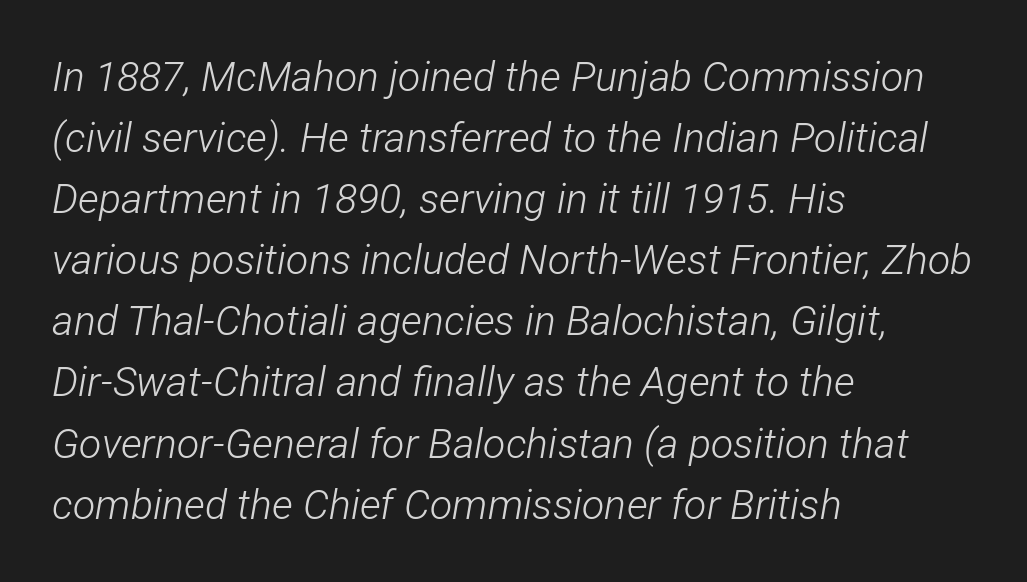
The image shows 41 px light, condensed type, italic (leaning right); set left-aligned, normal line spacing (1.49x), normal letter spacing, not underlined; low stroke contrast and a medium x-height.
